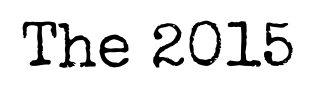
{"serif": "yes", "italic": "no", "bold": "no", "weight": "regular", "width": "normal", "stroke_contrast": "low", "x_height": "medium", "monospaced": "no", "underline": "no", "letter_spacing": "normal", "letter_spacing_em": 0.0, "glyph_px": 63}
